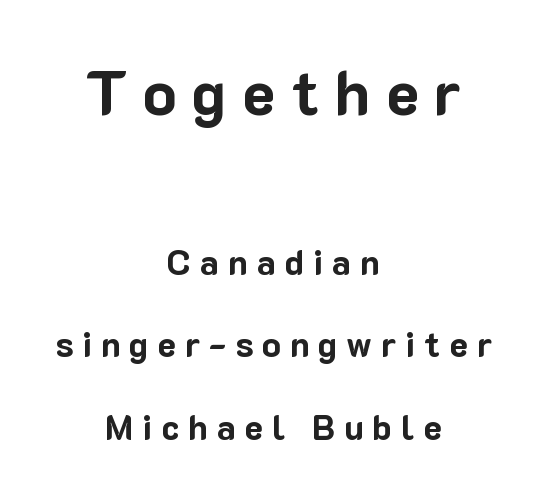
Q: Is the text bold? A: Yes.
Q: Is the text italic (slanted)? A: No, it is upright.
Q: Is the typeface a serif or a sans-serif typeface? A: Sans-serif.
Q: Is the text underlined? A: No.
Q: How is the paragraph aligned? A: Centered.
Q: Is the spacing between letters normal or unusually wide? A: Unusually wide.
Q: Is the spacing between lines tight, normal or loose? A: Loose.
Q: Which block of text is set in a larger size, the first (top) or the second (bottom)? A: The first (top) one.
Q: Width (condensed, normal, or wide)? A: Normal.
Q: Stroke contrast? A: Low.
Q: x-height? A: Medium.
Q: Monospaced? A: No.
